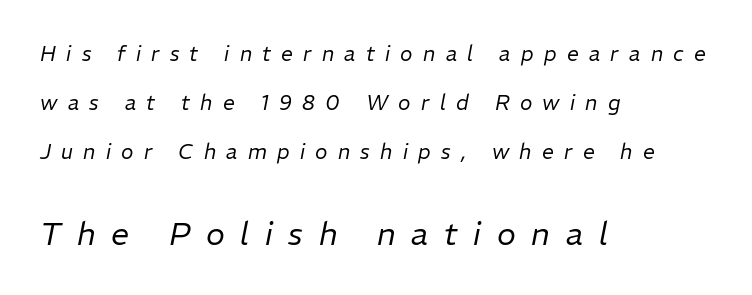
{"italic": "yes", "lean": "right", "slant_degrees": 11, "bold": "no", "weight": "regular", "width": "normal", "stroke_contrast": "low", "x_height": "medium", "monospaced": "no", "underline": "no", "align": "left", "line_spacing": "loose", "line_spacing_ratio": 2.34, "letter_spacing": "wide", "letter_spacing_em": 0.49, "larger_block": "second", "size_ratio": 1.52, "glyph_px": 32}
